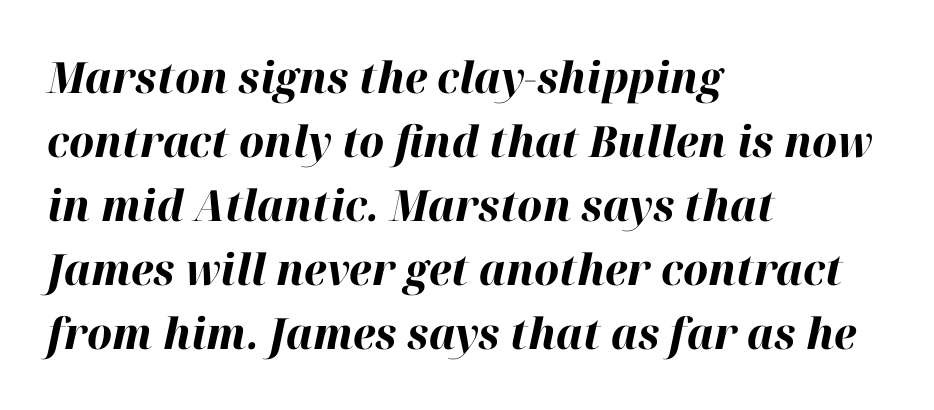
The image shows 43 px bold type, italic (leaning right); set left-aligned, normal line spacing (1.49x), normal letter spacing, not underlined; high stroke contrast and a medium x-height.
